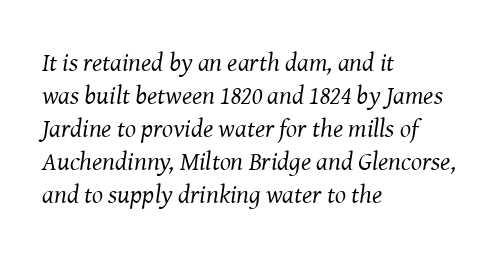
The image shows 26 px text type, italic (leaning right); set left-aligned, normal line spacing (1.27x), normal letter spacing, not underlined.
